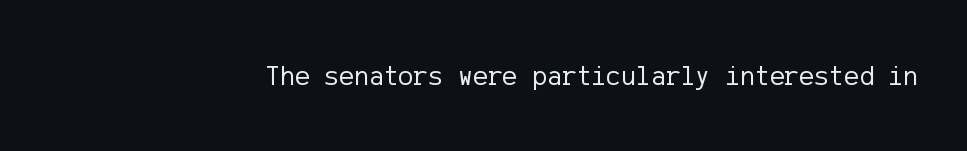
The typeface chosen for these lines omits serifs. Letters have the restrained weight of plain body copy at most. This is the regular roman posture of the typeface. Does extra space separate the letters? No, they use regular spacing. The foot of each line stays bare and open.
